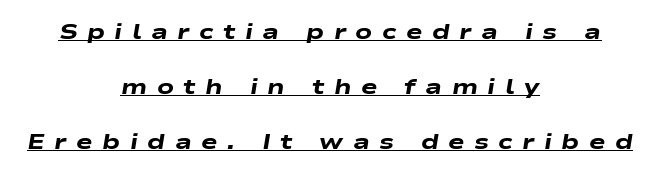
{"italic": "yes", "lean": "right", "slant_degrees": 9, "bold": "yes", "underline": "yes", "align": "center", "line_spacing": "loose", "line_spacing_ratio": 2.49, "letter_spacing": "wide", "letter_spacing_em": 0.43, "glyph_px": 22}
